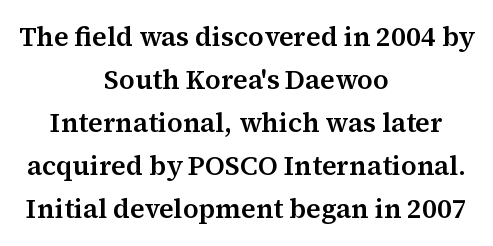
{"italic": "no", "underline": "no", "align": "center", "line_spacing": "normal", "line_spacing_ratio": 1.59, "letter_spacing": "normal", "letter_spacing_em": 0.0, "glyph_px": 27}
